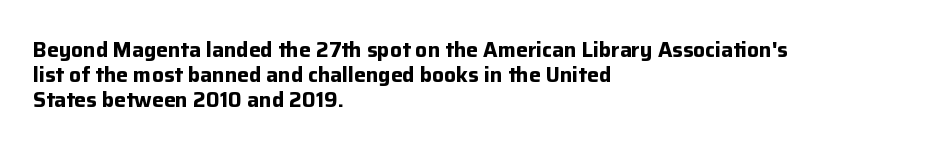
The image shows 21 px bold type, upright; set left-aligned, line spacing 1.2x, normal letter spacing, not underlined.
